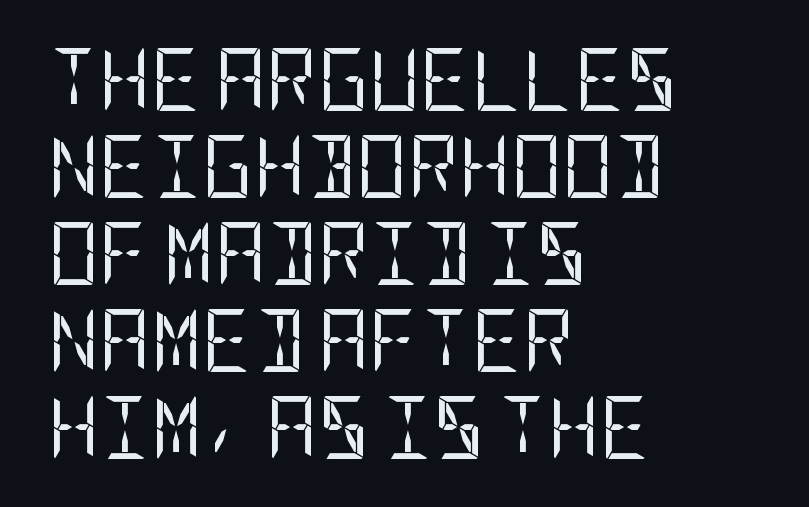
The image shows 63 px regular-weight, condensed sans-serif type, upright; set left-aligned, normal line spacing (1.38x), normal letter spacing, not underlined; low stroke contrast and a large x-height.
